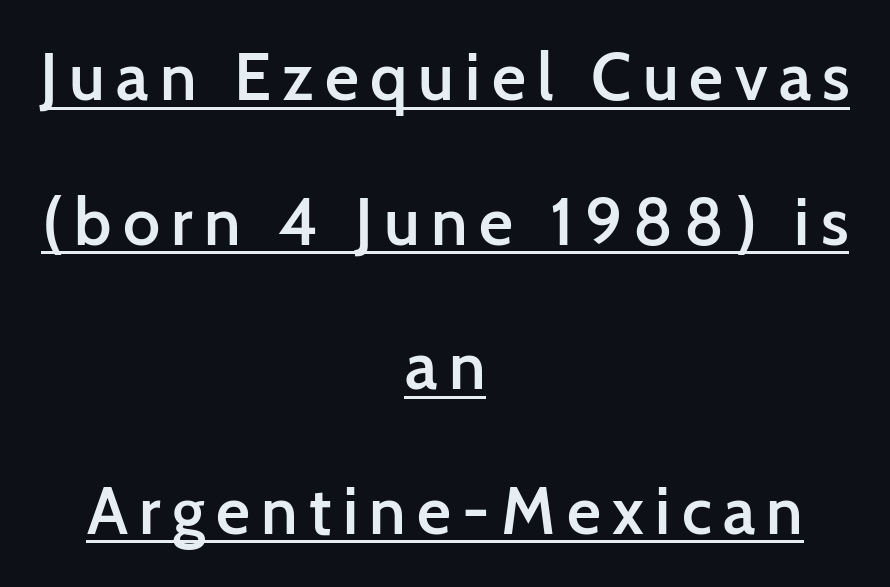
Q: Is the text bold? A: Semi-bold.
Q: Is the text italic (slanted)? A: No, it is upright.
Q: Is the typeface a serif or a sans-serif typeface? A: Sans-serif.
Q: Is the text underlined? A: Yes.
Q: How is the paragraph aligned? A: Centered.
Q: Is the spacing between lines tight, normal or loose? A: Loose.
Q: Width (condensed, normal, or wide)? A: Normal.
Q: Stroke contrast? A: Low.
Q: x-height? A: Medium.
Q: Monospaced? A: No.
